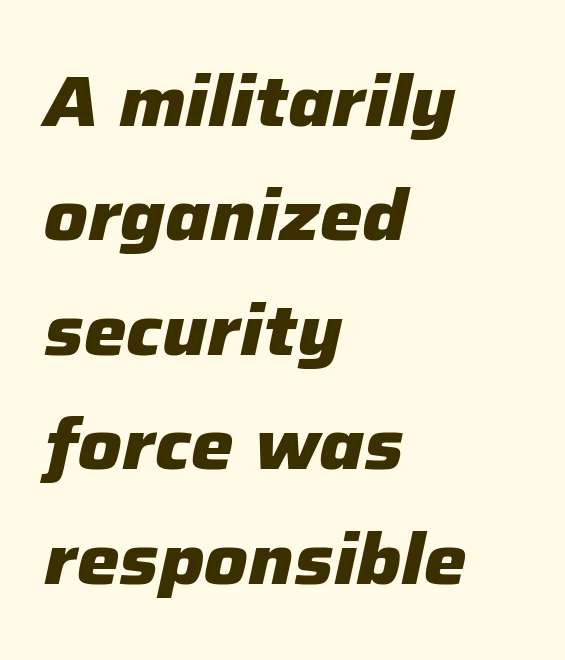
The gap between lines stays unmarked. The gaps between neighbouring characters are ordinary and unremarkable. Every character sits at an angle, as italics do. Emphasis by weight is at full strength: bold. This block has exactly the height ordinary leading produces. Compared with a centered layout, this one pins lines to the left instead.
